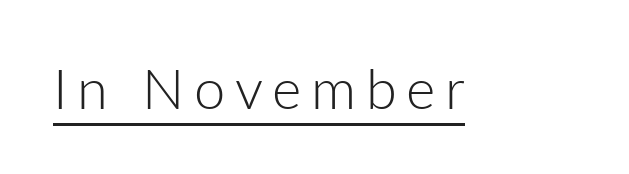
Somebody hit Ctrl+U on this one — the words are underlined. A typesetter would call this proportional, since set widths differ per character. The characters display no serif detailing; their extremities are plain. Every character sits straight up, as roman type does. Stem width sits at or under what a default text font uses.
